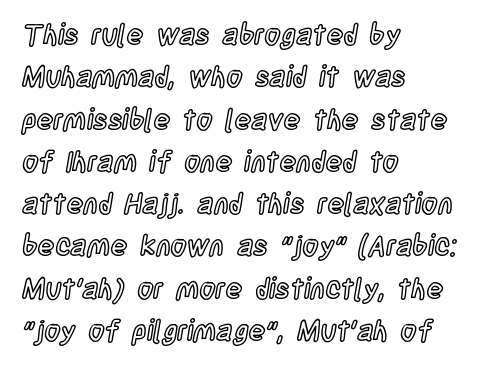
Honestly, the row spacing looks completely unremarkable. Visually the block forms a straight wall on the left and a jagged coastline on the right. Glance below the letters and you will spot only blank space. Varying glyph widths throughout — classic text-font behaviour.
